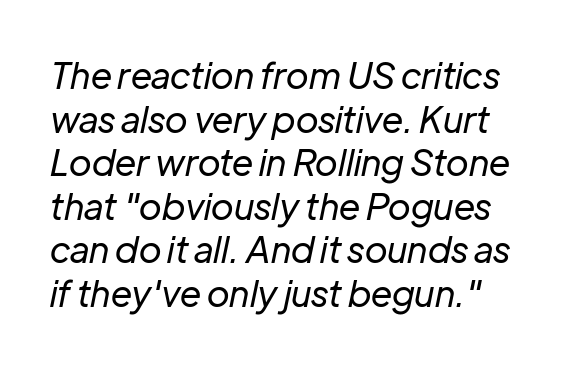
Q: Is the text bold? A: No.
Q: Is the text italic (slanted)? A: Yes, it leans right by about 12 degrees.
Q: Is the text underlined? A: No.
Q: Is the spacing between letters normal or unusually wide? A: Normal.
Q: Width (condensed, normal, or wide)? A: Normal.
Q: Stroke contrast? A: Low.
Q: x-height? A: Medium.
Q: Monospaced? A: No.
